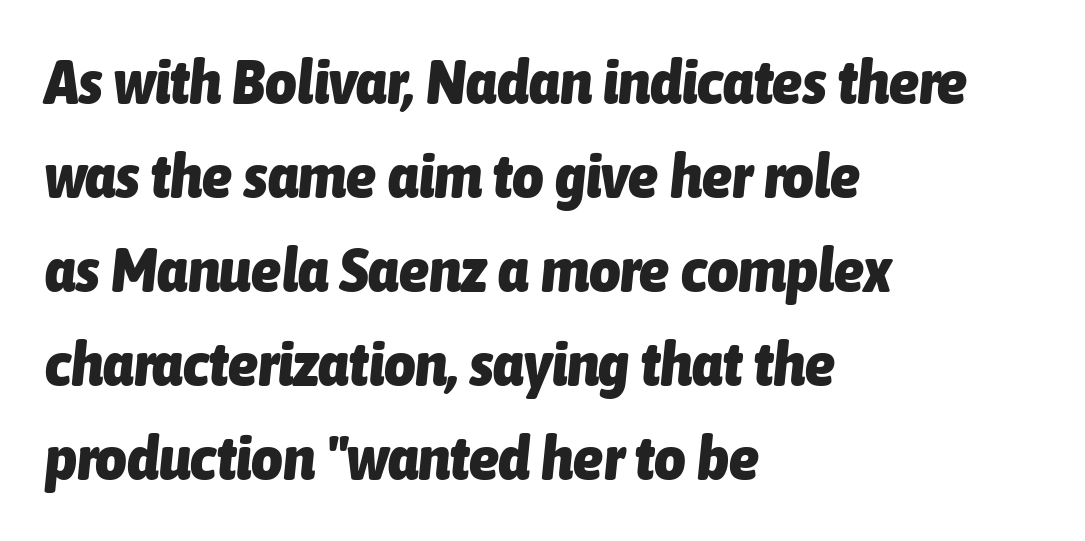
Each line starts at the same left margin while the right side varies. Line spacing here is normal. The rendering keeps characters at their native spacing. These lines are rendered in a variable-pitch font. This sample uses an oblique cut, with every glyph tilted off the vertical.
